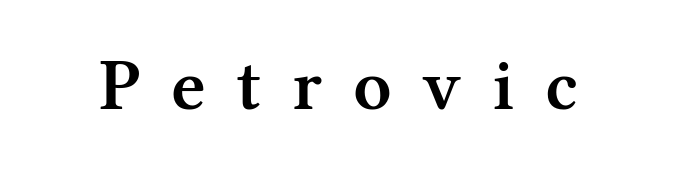
The type family on display is of the serif kind. Descenders are the only things crossing below the line. What stands out about the letter spacing? Its width — letters are far apart. The lettering holds an erect, upright posture throughout.
